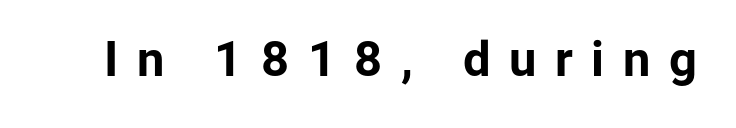
Q: Is the text bold? A: Yes.
Q: Is the text italic (slanted)? A: No, it is upright.
Q: Is the typeface a serif or a sans-serif typeface? A: Sans-serif.
Q: Is the text underlined? A: No.
Q: Is the spacing between letters normal or unusually wide? A: Unusually wide.
Q: Width (condensed, normal, or wide)? A: Normal.
Q: Stroke contrast? A: Low.
Q: x-height? A: Medium.
Q: Monospaced? A: No.
